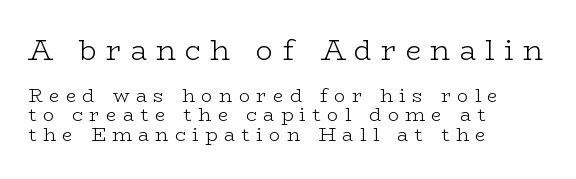
Q: Is the text bold? A: No.
Q: Is the text italic (slanted)? A: No, it is upright.
Q: Is the typeface a serif or a sans-serif typeface? A: Serif.
Q: Is the text underlined? A: No.
Q: How is the paragraph aligned? A: Left-aligned.
Q: Is the spacing between letters normal or unusually wide? A: Unusually wide.
Q: Is the spacing between lines tight, normal or loose? A: Tight.
Q: Which block of text is set in a larger size, the first (top) or the second (bottom)? A: The first (top) one.
Q: Width (condensed, normal, or wide)? A: Wide.
Q: Stroke contrast? A: Low.
Q: x-height? A: Medium.
Q: Monospaced? A: No.
